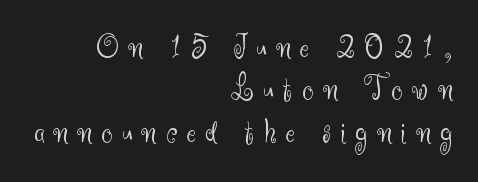
The image shows 35 px light sans-serif type, upright; set right-aligned, line spacing 1.21x, unusually wide letter spacing (+0.27 em), not underlined; medium stroke contrast and a small x-height.
